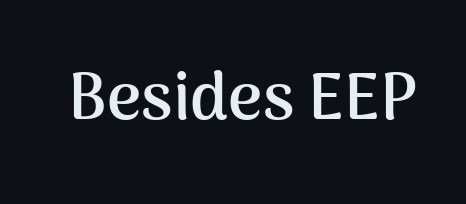
The image shows 66 px semibold sans-serif type, upright; set normal letter spacing, not underlined; medium stroke contrast and a medium x-height.
